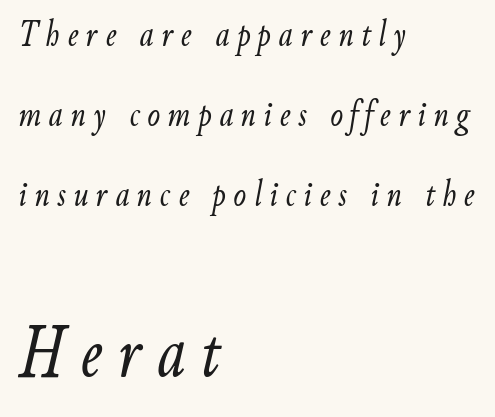
{"italic": "yes", "lean": "right", "slant_degrees": 9, "bold": "no", "weight": "light", "width": "condensed", "stroke_contrast": "low", "x_height": "small", "monospaced": "no", "underline": "no", "align": "left", "line_spacing": "loose", "line_spacing_ratio": 2.11, "letter_spacing": "wide", "letter_spacing_em": 0.2, "larger_block": "second", "size_ratio": 2.03, "glyph_px": 77}
